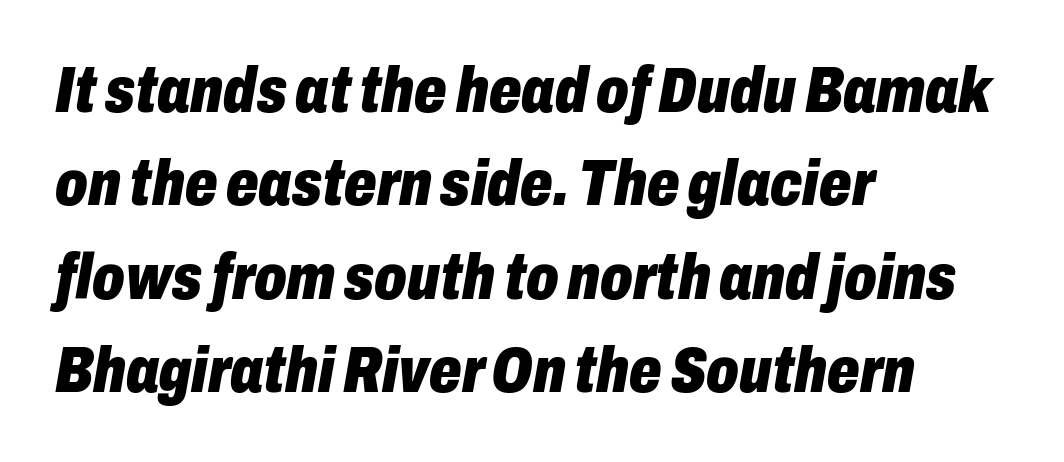
The image shows 64 px heavy, condensed type, italic (leaning right); set left-aligned, normal line spacing (1.46x), normal letter spacing, not underlined; low stroke contrast and a medium x-height.
